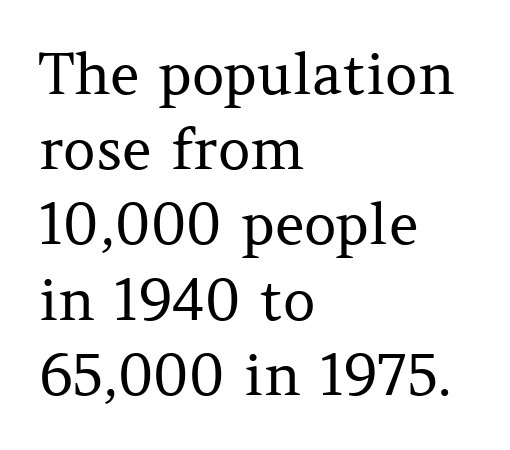
The image shows 57 px regular-weight serif type, upright; set left-aligned, normal line spacing (1.32x), normal letter spacing, not underlined; medium stroke contrast and a medium x-height.
